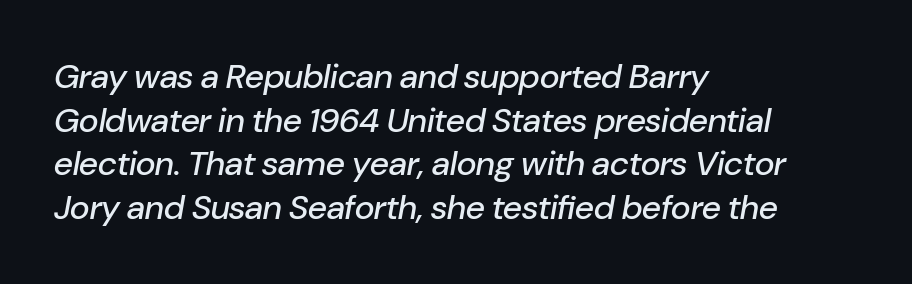
{"italic": "yes", "lean": "right", "slant_degrees": 10, "width": "normal", "stroke_contrast": "low", "x_height": "medium", "monospaced": "no", "underline": "no", "align": "left", "line_spacing": "normal", "line_spacing_ratio": 1.28, "letter_spacing": "normal", "letter_spacing_em": 0.0, "glyph_px": 34}
